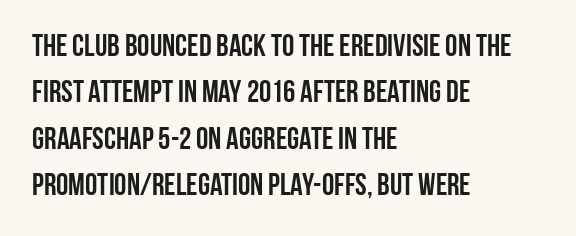
Every stem runs plumb, perpendicular to the baseline. The space directly below the letters is spotless. The horizontal fit of the characters is conventional and even. Varying glyph widths throughout — classic text-font behaviour. Regarding leading, the lines here are spaced in the standard way.
